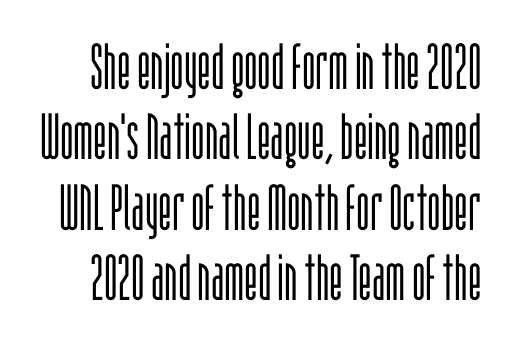
The image shows 64 px light, condensed sans-serif type, upright; set tight line spacing (1.1x), normal letter spacing, not underlined; low stroke contrast and a large x-height.
